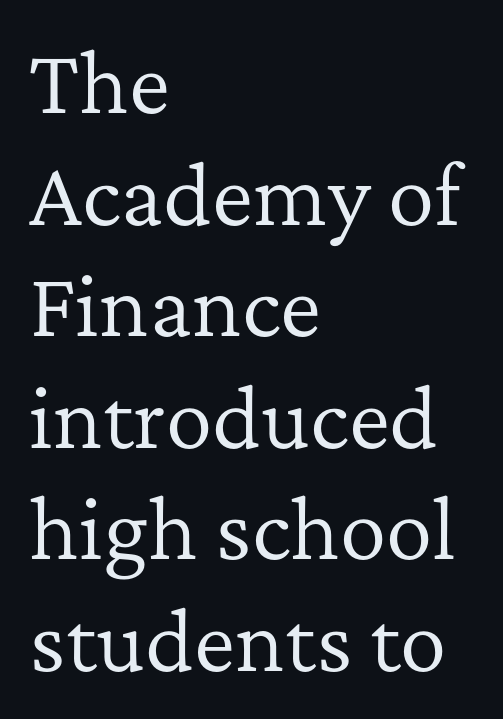
The image shows 78 px regular-weight serif type, upright; set left-aligned, normal line spacing (1.43x), normal letter spacing, not underlined; low stroke contrast and a medium x-height.
